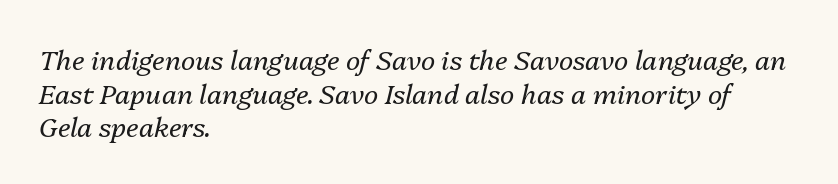
Q: Is the text bold? A: No.
Q: Is the text italic (slanted)? A: Yes, it leans right by about 13 degrees.
Q: Is the text underlined? A: No.
Q: How is the paragraph aligned? A: Left-aligned.
Q: Is the spacing between letters normal or unusually wide? A: Normal.
Q: Is the spacing between lines tight, normal or loose? A: Normal.
